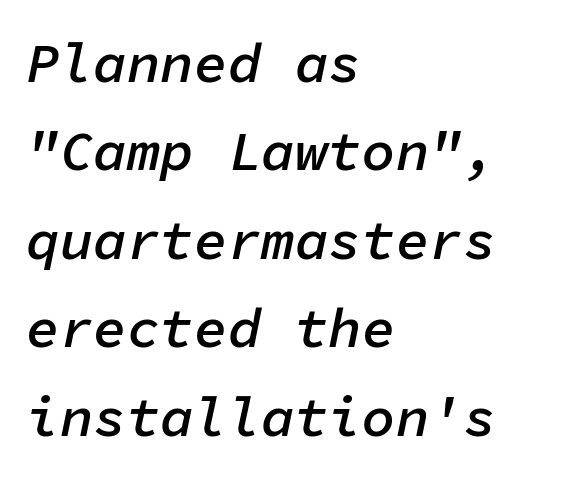
Q: Is the text bold? A: Semi-bold.
Q: Is the text italic (slanted)? A: Yes, it leans right by about 11 degrees.
Q: Is the text underlined? A: No.
Q: How is the paragraph aligned? A: Left-aligned.
Q: Is the spacing between letters normal or unusually wide? A: Normal.
Q: Is the spacing between lines tight, normal or loose? A: Normal.
Q: Width (condensed, normal, or wide)? A: Normal.
Q: Stroke contrast? A: Low.
Q: x-height? A: Medium.
Q: Monospaced? A: Yes.
